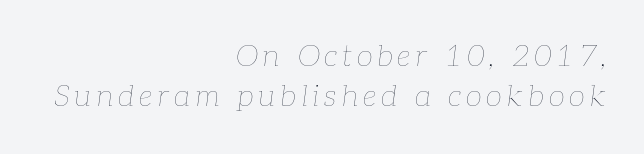
The image shows 30 px thin type, italic (leaning right); set right-aligned, normal line spacing (1.34x), not underlined; low stroke contrast and a medium x-height.
